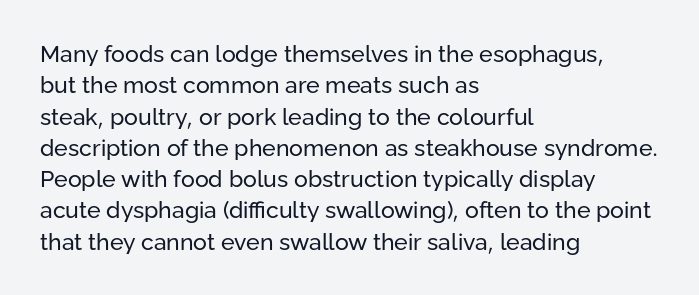
Q: Is the text bold? A: No.
Q: Is the text italic (slanted)? A: No, it is upright.
Q: Is the text underlined? A: No.
Q: How is the paragraph aligned? A: Left-aligned.
Q: Is the spacing between letters normal or unusually wide? A: Normal.
Q: Is the spacing between lines tight, normal or loose? A: Normal.
